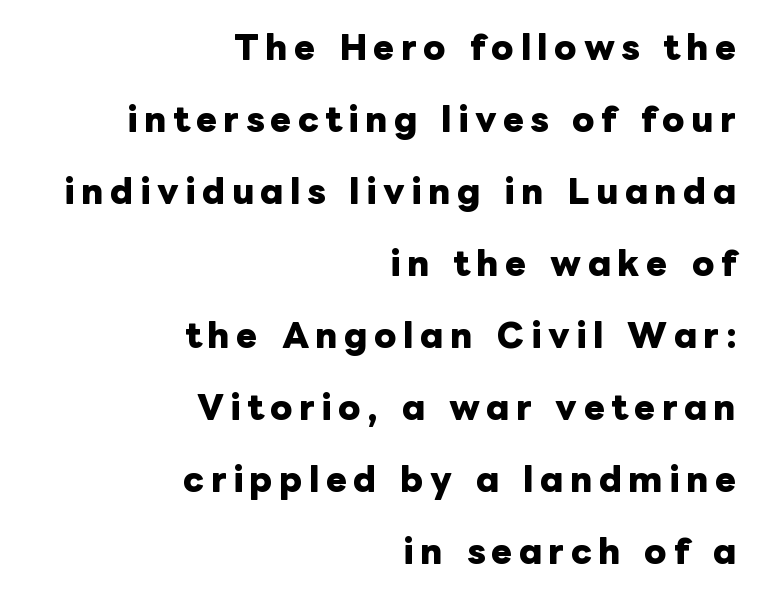
The line-height multiplier appears high, well above default. Does extra space separate the letters? Yes, quite a lot of it. The typography opts for an upright posture over an oblique one. Does the weight exceed regular? Yes, all the way to bold. Typeset ragged left — the right edge is the straight one.
